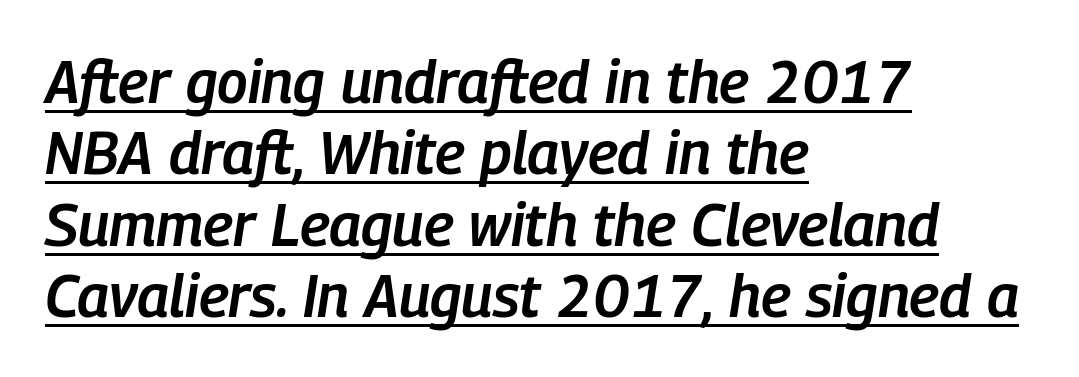
The image shows 59 px semibold, condensed type, italic (leaning right); set left-aligned, line spacing 1.21x, normal letter spacing, underlined; low stroke contrast and a medium x-height.
